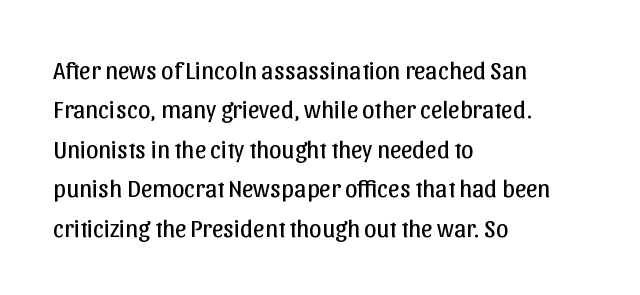
The image shows 25 px text type, upright; set left-aligned, normal line spacing (1.58x), normal letter spacing, not underlined.
